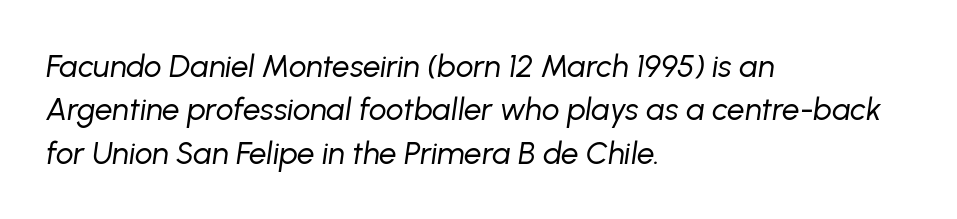
The image shows 31 px regular-weight type, italic (leaning right); set left-aligned, normal line spacing (1.4x), normal letter spacing, not underlined; low stroke contrast and a medium x-height.
